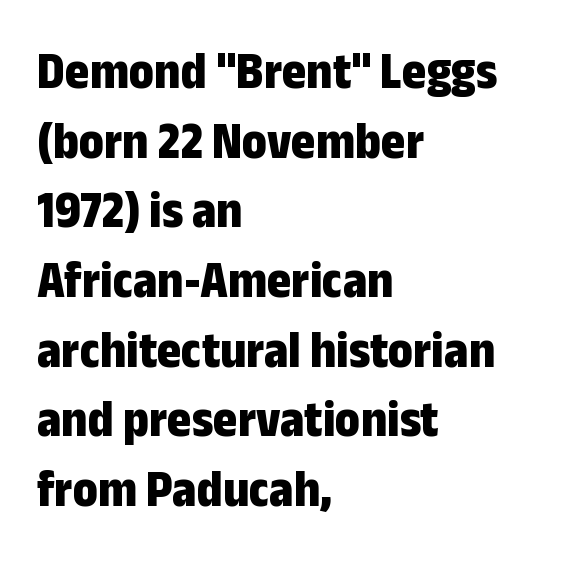
{"serif": "no", "italic": "no", "bold": "yes", "weight": "bold", "width": "condensed", "stroke_contrast": "low", "x_height": "medium", "monospaced": "no", "underline": "no", "align": "left", "line_spacing": "normal", "line_spacing_ratio": 1.34, "letter_spacing": "normal", "letter_spacing_em": 0.0, "glyph_px": 52}
